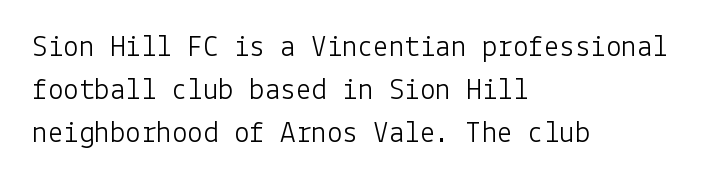
Posture: vertical. No extra ink here — the face is not bold. A clean baseline with only descenders dipping below it. Regarding leading, the lines here are spaced in the standard way. Look at the bottom of the vertical strokes: they stop flat, with no serifs. Alignment: flush left.
